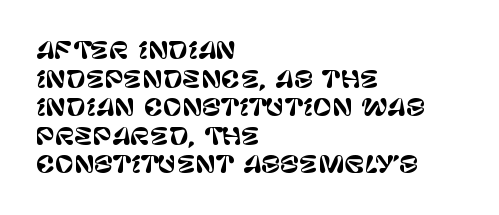
Each line starts at the same left margin while the right side varies. This sample uses plain, unmodified letter spacing. Only glyphs here, with clear space below each row.
